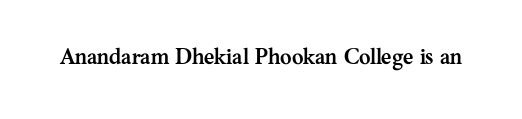
The image shows 22 px bold type, upright; set normal letter spacing, not underlined.
